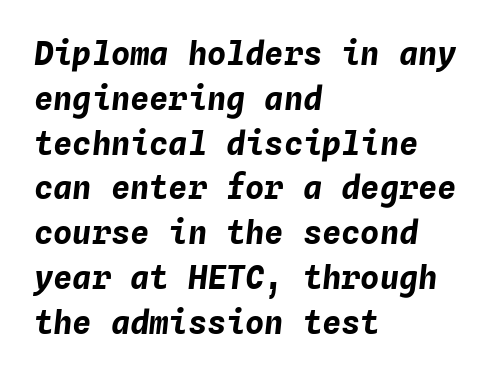
{"italic": "yes", "lean": "right", "slant_degrees": 4, "bold": "yes", "weight": "bold", "width": "normal", "stroke_contrast": "low", "x_height": "medium", "monospaced": "yes", "underline": "no", "align": "left", "line_spacing": "normal", "line_spacing_ratio": 1.4, "letter_spacing": "normal", "letter_spacing_em": 0.0, "glyph_px": 32}
